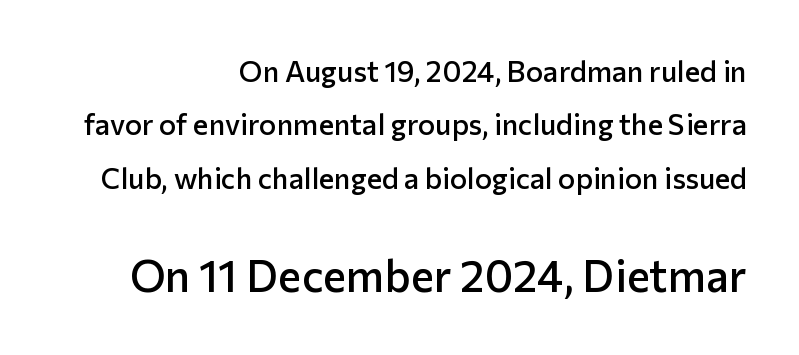
The lower block of text is set noticeably larger than the block above it. You could call the tracking neutral — neither tight nor loose. Notice how the stems are strictly vertical — no italics here. Typographic density is moderately raised because the face is semibold. The zone under the glyphs is completely vacant.
